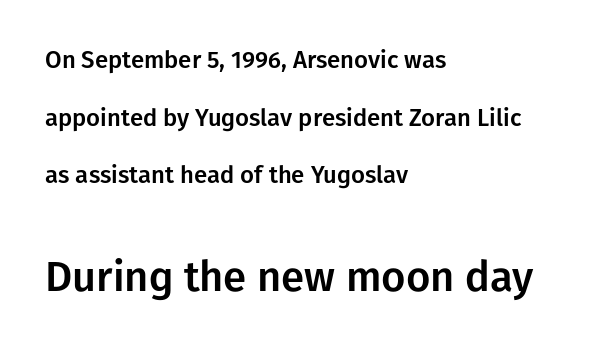
{"serif": "no", "italic": "no", "width": "normal", "stroke_contrast": "low", "x_height": "medium", "monospaced": "no", "underline": "no", "align": "left", "line_spacing": "loose", "line_spacing_ratio": 2.4, "letter_spacing": "normal", "letter_spacing_em": 0.0, "larger_block": "second", "size_ratio": 1.75, "glyph_px": 42}
